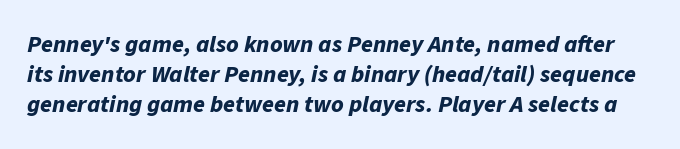
Q: Is the text bold? A: Yes.
Q: Is the text italic (slanted)? A: Yes, it leans right by about 11 degrees.
Q: Is the text underlined? A: No.
Q: Is the spacing between letters normal or unusually wide? A: Normal.
Q: Is the spacing between lines tight, normal or loose? A: Normal.
